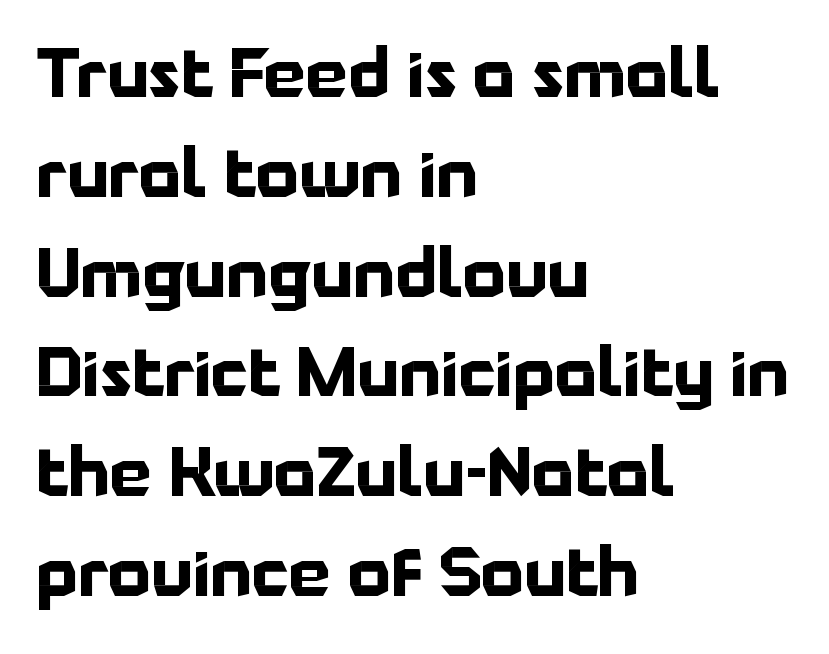
The image shows 67 px bold sans-serif type, upright; set left-aligned, normal line spacing (1.49x), normal letter spacing, not underlined; low stroke contrast and a medium x-height.
